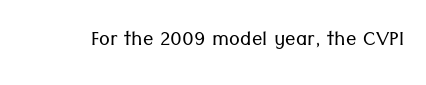
{"italic": "no", "bold": "no", "underline": "no", "letter_spacing": "normal", "letter_spacing_em": 0.0, "glyph_px": 26}
